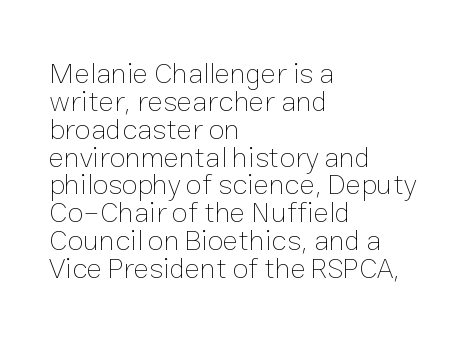
Clear beneath every line of the passage. Horizontal bands of white between lines are thin slivers. Teacher's note: observe the even left margin — that is flush-left alignment. Words appear dense and cohesive because spacing is normal. Weight: not bold — regular or lighter. This is the regular roman posture of the typeface.
